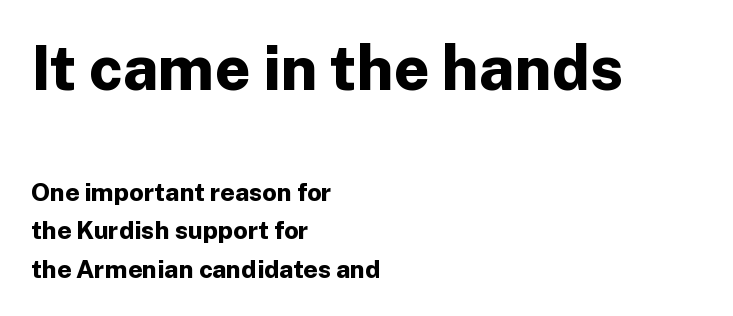
Q: Is the text bold? A: Yes.
Q: Is the text italic (slanted)? A: No, it is upright.
Q: Is the typeface a serif or a sans-serif typeface? A: Sans-serif.
Q: Is the text underlined? A: No.
Q: How is the paragraph aligned? A: Left-aligned.
Q: Is the spacing between letters normal or unusually wide? A: Normal.
Q: Is the spacing between lines tight, normal or loose? A: Normal.
Q: Which block of text is set in a larger size, the first (top) or the second (bottom)? A: The first (top) one.
Q: Width (condensed, normal, or wide)? A: Normal.
Q: Stroke contrast? A: Low.
Q: x-height? A: Medium.
Q: Monospaced? A: No.
